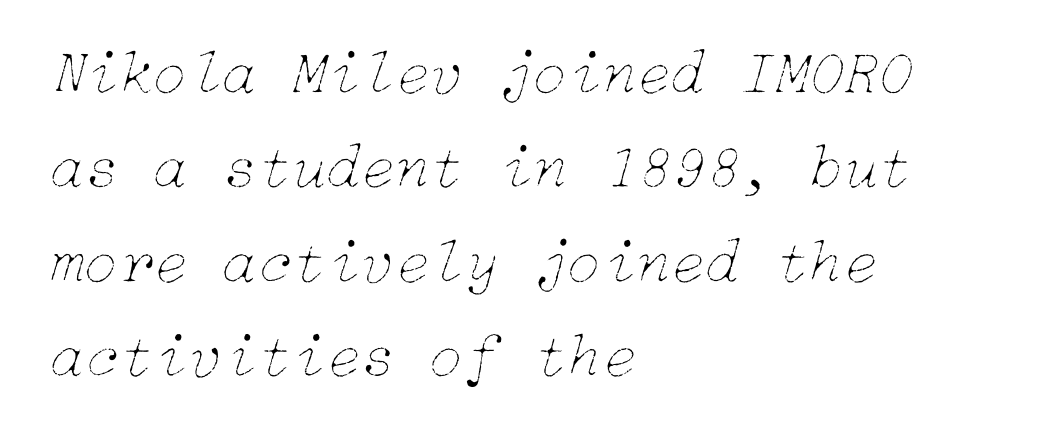
Q: Is the text bold? A: No.
Q: Is the text italic (slanted)? A: Yes, it leans right by about 15 degrees.
Q: Is the text underlined? A: No.
Q: How is the paragraph aligned? A: Left-aligned.
Q: Is the spacing between letters normal or unusually wide? A: Normal.
Q: Is the spacing between lines tight, normal or loose? A: Normal.
Q: Width (condensed, normal, or wide)? A: Normal.
Q: Stroke contrast? A: Low.
Q: x-height? A: Medium.
